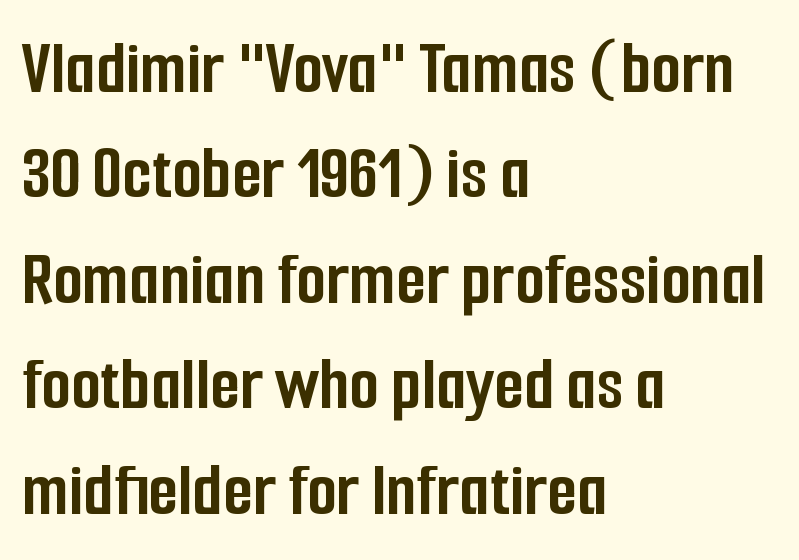
Q: Is the text bold? A: Yes.
Q: Is the text italic (slanted)? A: No, it is upright.
Q: Is the typeface a serif or a sans-serif typeface? A: Sans-serif.
Q: Is the text underlined? A: No.
Q: How is the paragraph aligned? A: Left-aligned.
Q: Is the spacing between letters normal or unusually wide? A: Normal.
Q: Is the spacing between lines tight, normal or loose? A: Normal.
Q: Width (condensed, normal, or wide)? A: Condensed.
Q: Stroke contrast? A: Low.
Q: x-height? A: Medium.
Q: Monospaced? A: No.
